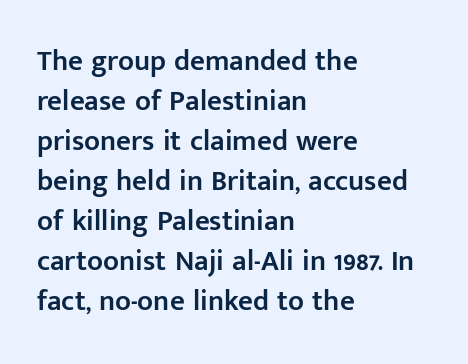
{"serif": "no", "italic": "no", "bold": "semi", "weight": "semibold", "width": "normal", "stroke_contrast": "low", "x_height": "medium", "monospaced": "no", "underline": "no", "align": "left", "line_spacing": "normal", "line_spacing_ratio": 1.38, "letter_spacing": "normal", "letter_spacing_em": 0.0, "glyph_px": 29}
